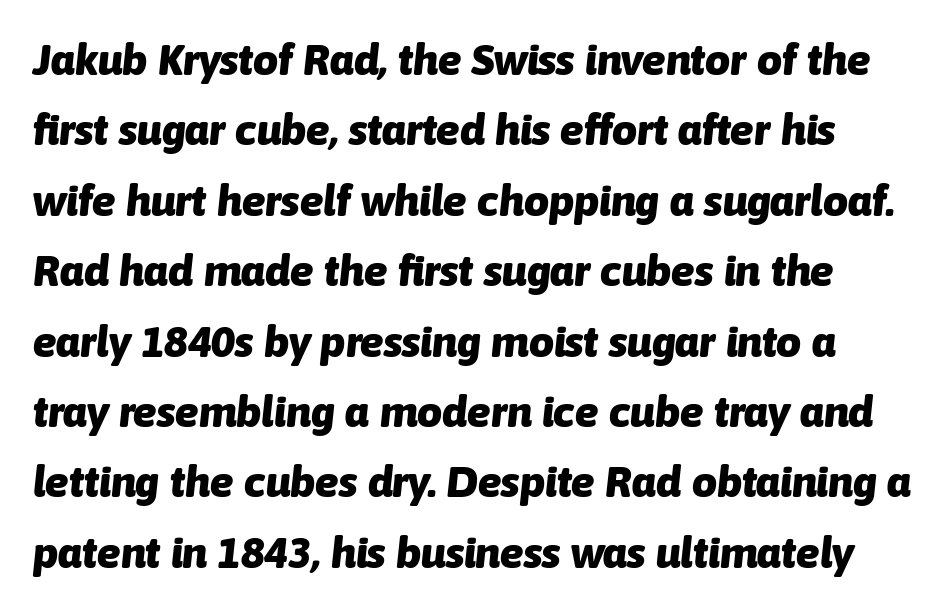
{"italic": "yes", "lean": "right", "slant_degrees": 6, "bold": "yes", "weight": "heavy", "width": "normal", "stroke_contrast": "low", "x_height": "medium", "monospaced": "no", "underline": "no", "line_spacing": "normal", "line_spacing_ratio": 1.6, "letter_spacing": "normal", "letter_spacing_em": 0.0, "glyph_px": 44}
